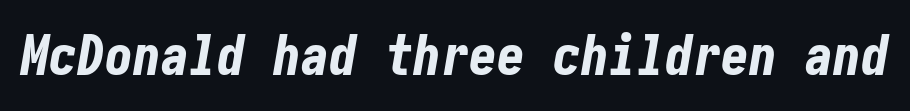
Observe the ordinary spacing: letters are neighbours, not strangers. The rendering applies a slant to the glyphs. On the weight axis this lands at bold, roughly 700. Nobody drew a line under any word here.
